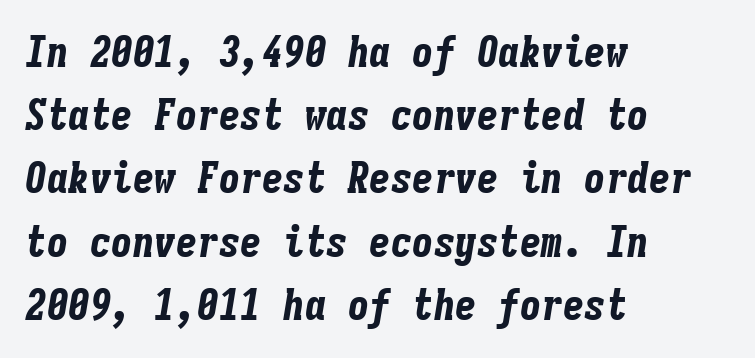
{"italic": "yes", "lean": "right", "slant_degrees": 9, "bold": "yes", "weight": "bold", "width": "condensed", "stroke_contrast": "low", "x_height": "medium", "monospaced": "yes", "underline": "no", "align": "left", "line_spacing": "normal", "line_spacing_ratio": 1.47, "letter_spacing": "normal", "letter_spacing_em": 0.0, "glyph_px": 43}
